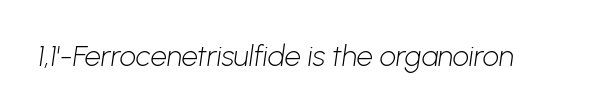
The image shows 29 px light sans-serif type; set normal letter spacing, not underlined; low stroke contrast and a medium x-height.
